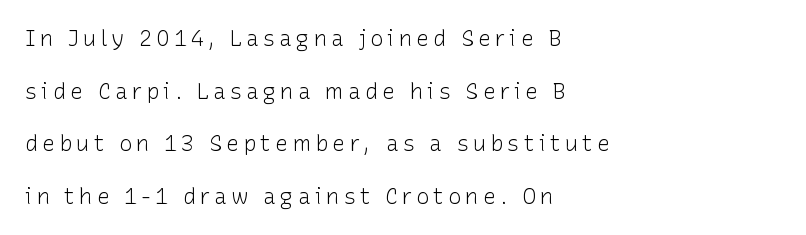
Q: Is the text bold? A: No.
Q: Is the text italic (slanted)? A: No, it is upright.
Q: Is the text underlined? A: No.
Q: How is the paragraph aligned? A: Left-aligned.
Q: Is the spacing between lines tight, normal or loose? A: Loose.
